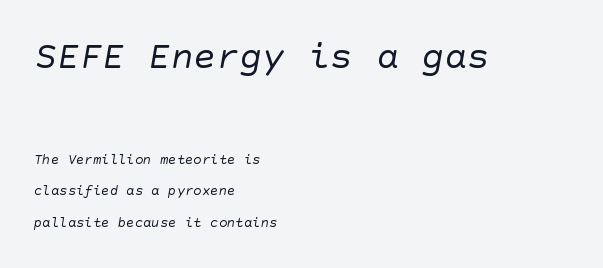
The font family rendered here belongs to the sans-serif group. The space between consecutive lines is lavish. Each stroke keeps to a modest, everyday thickness or less. Caption: upper text group enlarged, lower text group reduced. Words float on clear page, feet unadorned. Where is the straight margin? On the left.
